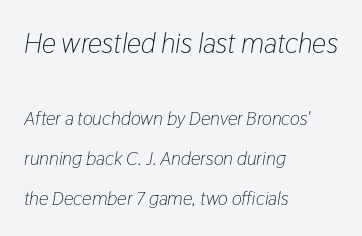
The image shows 28 px light, condensed type, italic (leaning right); set left-aligned, loose line spacing (2.1x), normal letter spacing, not underlined; the first (top) block is 1.47x larger; low stroke contrast and a medium x-height.
